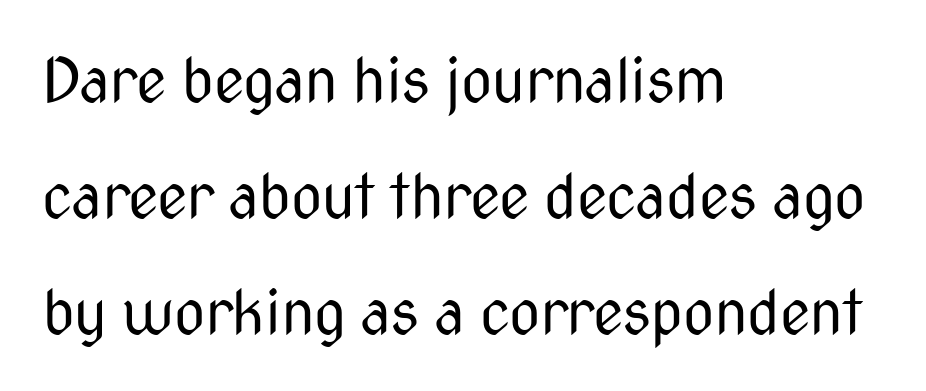
The image shows 61 px regular-weight, condensed sans-serif type, upright; set left-aligned, loose line spacing (1.9x), normal letter spacing, not underlined; medium stroke contrast and a medium x-height.
